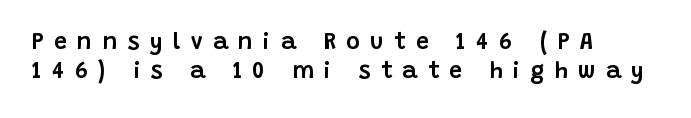
{"italic": "no", "underline": "no", "align": "left", "line_spacing": "normal", "line_spacing_ratio": 1.28, "letter_spacing": "wide", "letter_spacing_em": 0.45, "glyph_px": 23}
